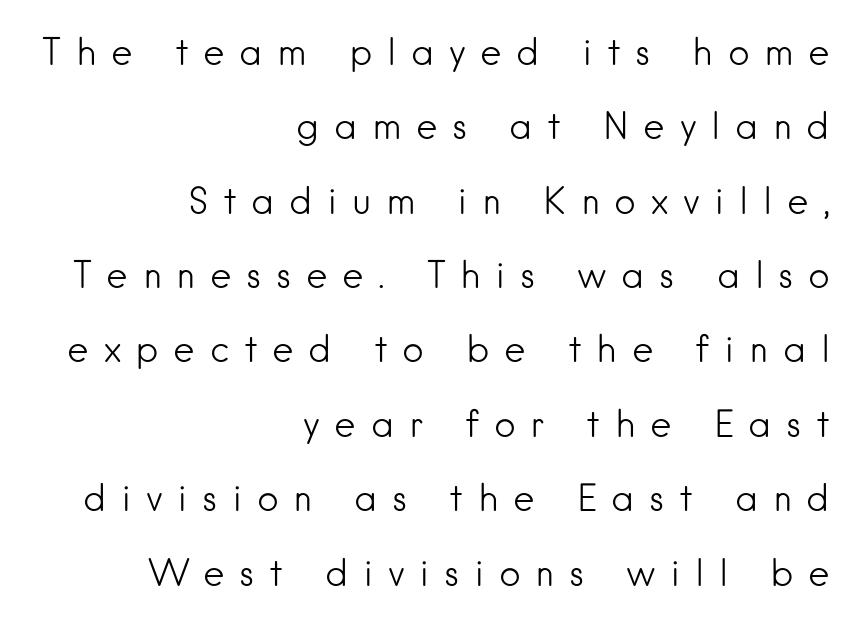
{"serif": "no", "italic": "no", "bold": "no", "weight": "light", "width": "normal", "stroke_contrast": "low", "x_height": "small", "monospaced": "no", "underline": "no", "align": "right", "line_spacing": "loose", "line_spacing_ratio": 2.01, "letter_spacing": "wide", "letter_spacing_em": 0.39, "glyph_px": 37}
